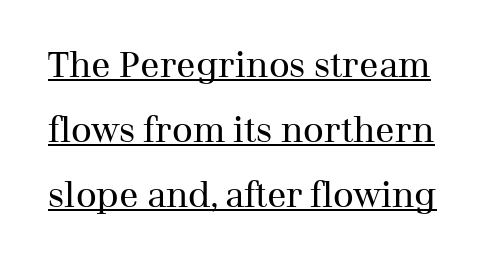
The letters advance in unequal steps, a hallmark of proportional type. Ascenders rise straight up at ninety degrees. The face used here is rendered with its standard letterfit. These lines are composed in type with serifs. Underlining? Definitely there.
